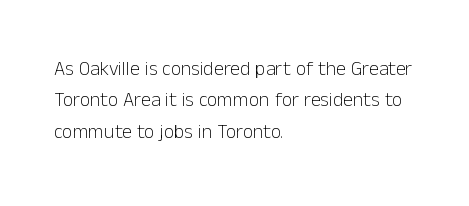
Line spacing here is normal. A typesetter would mark this as roman, not italic. The specimen omits any rule beneath the text block's lines. The rag falls on the right side of this text block. The characters are drawn with everyday or finer stroke widths.
